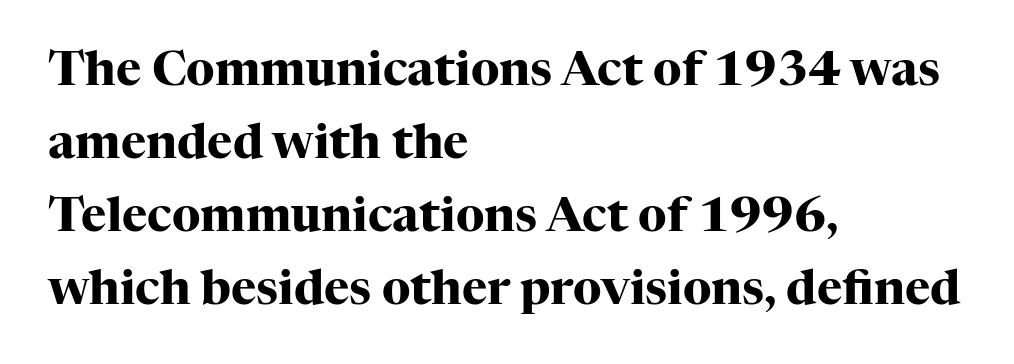
The image shows 48 px heavy serif type, upright; set left-aligned, normal line spacing (1.52x), normal letter spacing, not underlined; high stroke contrast and a medium x-height.
